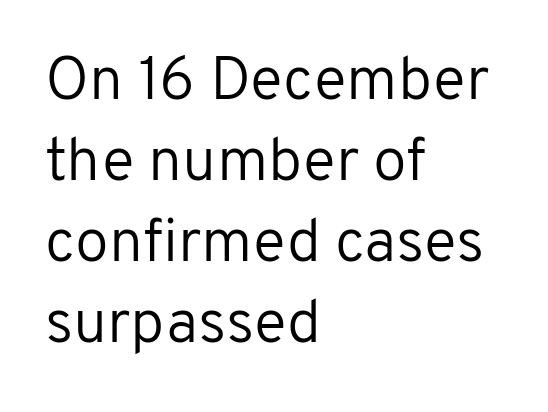
The line texture is even and compact thanks to regular tracking. The rendering uses a moderate line-height, typical for paragraphs. To sum up the face: it is a sans, with no serifs. You could not count columns in this text — the font is proportionally spaced.
